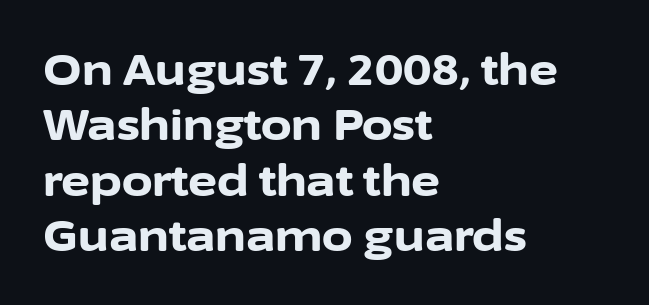
Rule under the text: the space is simply empty. Each glyph is drawn with heavy, bold strokes. Style check: upright. One-word summary of the alignment: left. The letters advance in unequal steps, a hallmark of proportional type.
